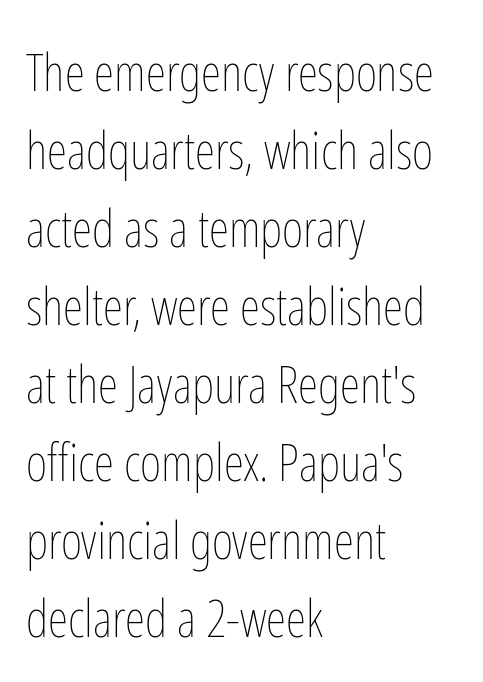
The image shows 52 px thin, condensed type, upright; set left-aligned, normal line spacing (1.5x), normal letter spacing, not underlined; low stroke contrast and a medium x-height.
